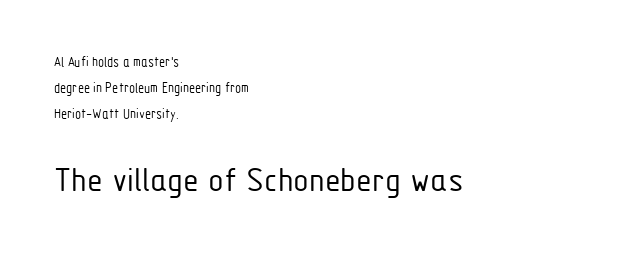
The image shows 36 px light, condensed sans-serif type, upright; set left-aligned, line spacing 1.87x, normal letter spacing, not underlined; the second (bottom) block is 2.57x larger; low stroke contrast and a medium x-height.
